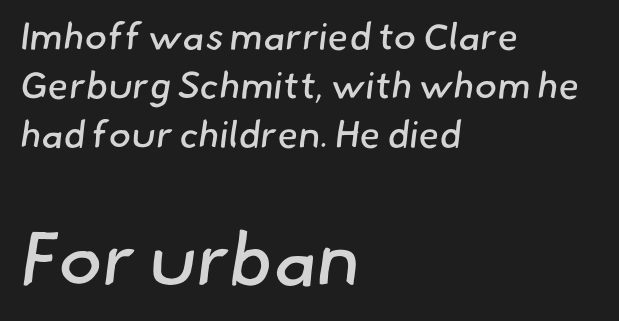
The image shows 75 px regular-weight sans-serif type; set left-aligned, normal line spacing (1.29x), normal letter spacing, not underlined; the second (bottom) block is 1.97x larger; low stroke contrast and a small x-height.
